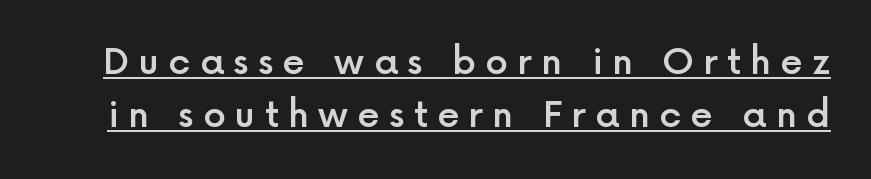
Spacing verdict: proportional, widths tailored to each character. Regular leading. The typesetter has applied underlining to the passage shown. Is there any slant? The stems are plumb. The gaps between neighbouring characters are conspicuously large. Are there feet on the stems? There aren't — it's a sans.
